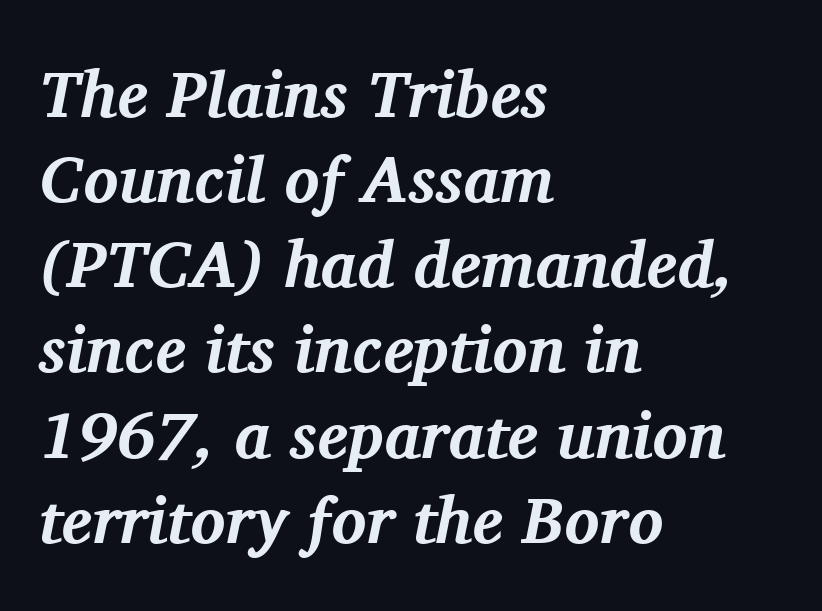
{"serif": "yes", "italic": "yes", "lean": "right", "slant_degrees": 11, "bold": "yes", "weight": "bold", "width": "normal", "stroke_contrast": "medium", "x_height": "medium", "monospaced": "no", "underline": "no", "align": "left", "line_spacing": "normal", "line_spacing_ratio": 1.31, "letter_spacing": "normal", "letter_spacing_em": 0.0, "glyph_px": 65}
